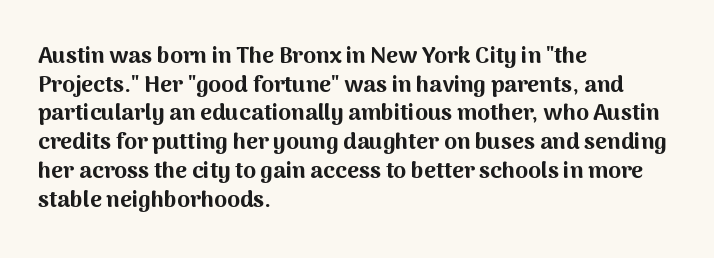
{"italic": "no", "bold": "yes", "underline": "no", "align": "left", "line_spacing": "normal", "line_spacing_ratio": 1.25, "letter_spacing": "normal", "letter_spacing_em": 0.0, "glyph_px": 23}
